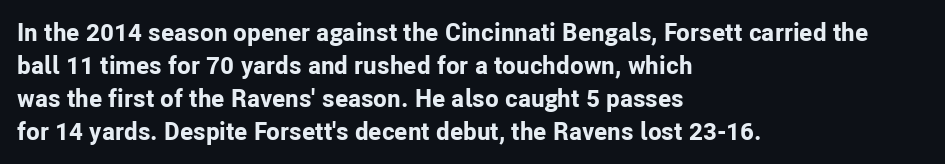
The image shows 25 px bold type, upright; set left-aligned, normal line spacing (1.32x), normal letter spacing, not underlined.
